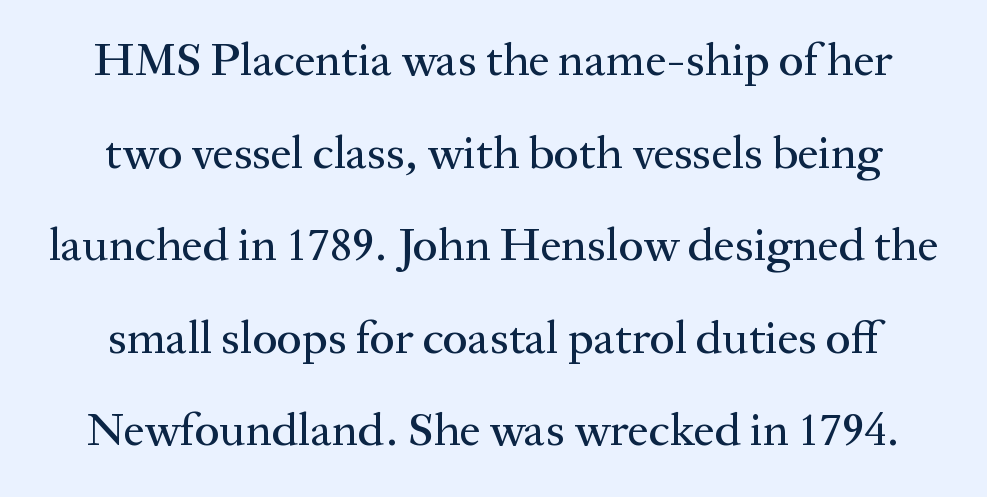
{"serif": "yes", "italic": "no", "width": "normal", "stroke_contrast": "medium", "x_height": "medium", "monospaced": "no", "underline": "no", "line_spacing": "loose", "line_spacing_ratio": 1.97, "letter_spacing": "normal", "letter_spacing_em": 0.0, "glyph_px": 47}
